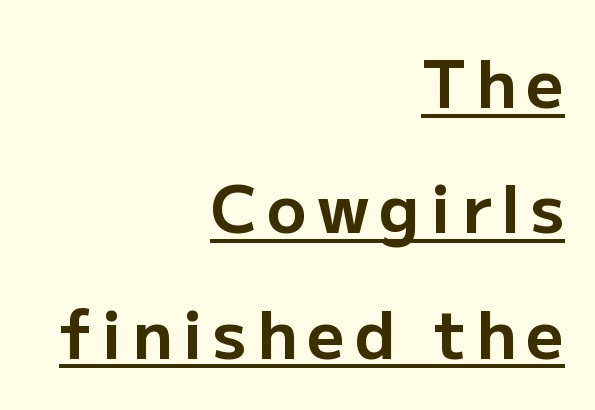
The image shows 66 px bold sans-serif type, upright; set right-aligned, loose line spacing (1.9x), underlined; low stroke contrast and a medium x-height.
